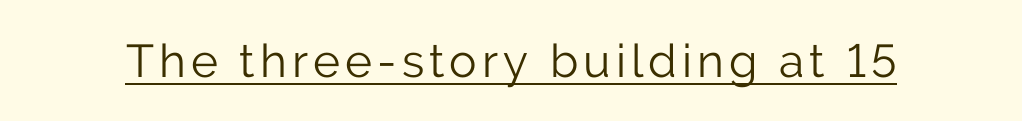
The image shows 46 px light sans-serif type, upright; set underlined; low stroke contrast and a medium x-height.
